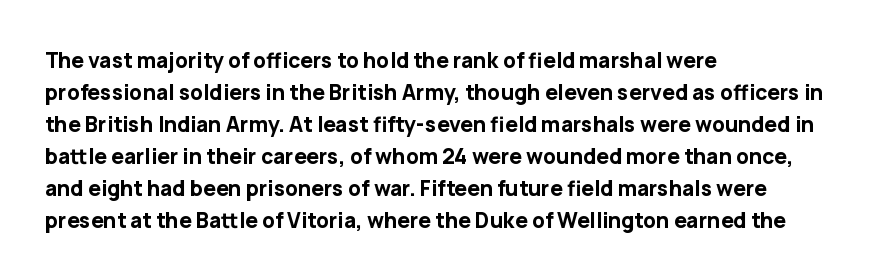
Q: Is the text bold? A: Yes.
Q: Is the text italic (slanted)? A: No, it is upright.
Q: Is the text underlined? A: No.
Q: How is the paragraph aligned? A: Left-aligned.
Q: Is the spacing between letters normal or unusually wide? A: Normal.
Q: Is the spacing between lines tight, normal or loose? A: Normal.
